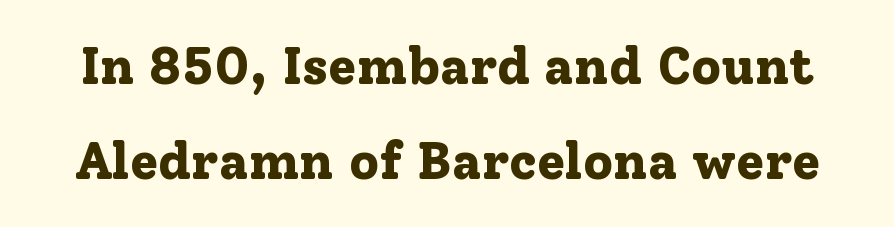
As a designer I'd log this as weight 700, bold. This sample has the flowing, uneven cadence of proportional lettering. The zone under the glyphs is completely vacant. The lettering stays uniformly vertical, giving the passage a roman look. The face used here is seriffed, in the tradition of book romans.
